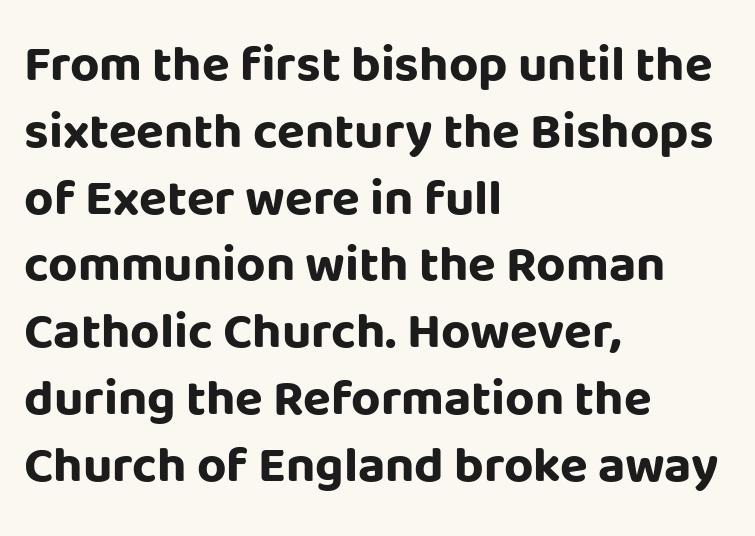
Q: Is the text bold? A: Yes.
Q: Is the text italic (slanted)? A: No, it is upright.
Q: Is the typeface a serif or a sans-serif typeface? A: Sans-serif.
Q: Is the text underlined? A: No.
Q: How is the paragraph aligned? A: Left-aligned.
Q: Is the spacing between letters normal or unusually wide? A: Normal.
Q: Is the spacing between lines tight, normal or loose? A: Normal.
Q: Width (condensed, normal, or wide)? A: Normal.
Q: Stroke contrast? A: Low.
Q: x-height? A: Large.
Q: Monospaced? A: No.
